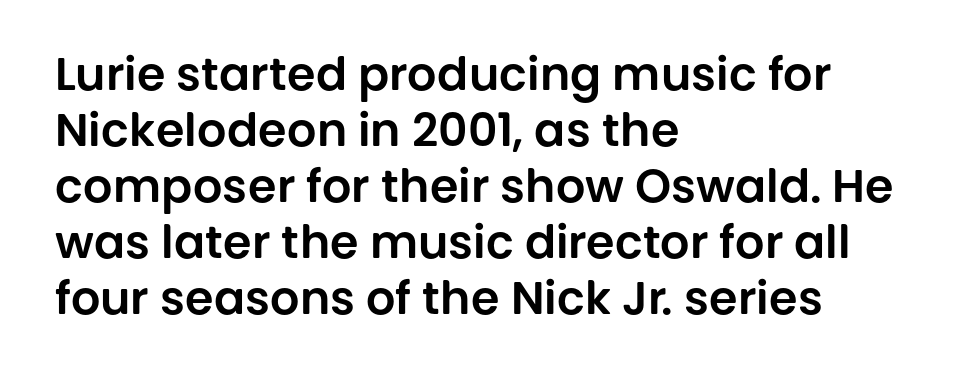
{"serif": "no", "italic": "no", "width": "normal", "stroke_contrast": "low", "x_height": "large", "monospaced": "no", "underline": "no", "align": "left", "line_spacing_ratio": 1.22, "letter_spacing": "normal", "letter_spacing_em": 0.0, "glyph_px": 46}
